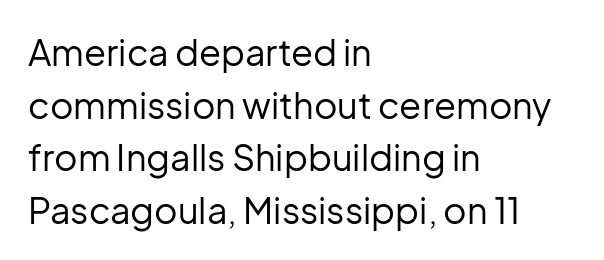
{"serif": "no", "italic": "no", "bold": "no", "weight": "regular", "width": "normal", "stroke_contrast": "low", "x_height": "medium", "monospaced": "no", "underline": "no", "align": "left", "line_spacing": "normal", "line_spacing_ratio": 1.46, "letter_spacing": "normal", "letter_spacing_em": 0.0, "glyph_px": 36}
